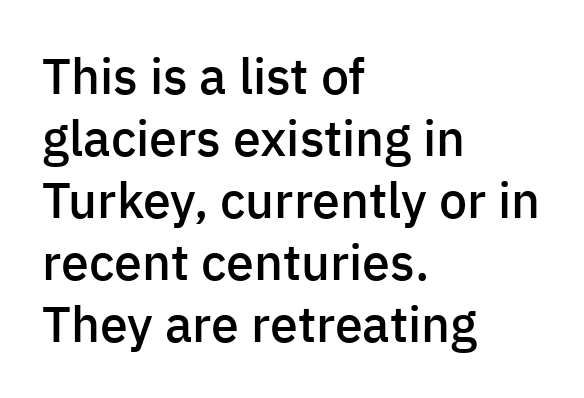
Q: Is the text bold? A: Semi-bold.
Q: Is the text italic (slanted)? A: No, it is upright.
Q: Is the typeface a serif or a sans-serif typeface? A: Sans-serif.
Q: Is the text underlined? A: No.
Q: How is the paragraph aligned? A: Left-aligned.
Q: Is the spacing between letters normal or unusually wide? A: Normal.
Q: Width (condensed, normal, or wide)? A: Normal.
Q: Stroke contrast? A: Low.
Q: x-height? A: Medium.
Q: Monospaced? A: No.
